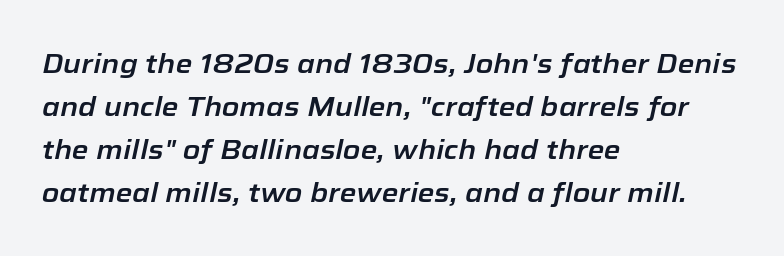
This is oblique type, the kind used for emphasis or titles. A bare baseline throughout the passage. The text block is weighted toward the left margin, trailing off unevenly rightward. Letter spacing: default.
